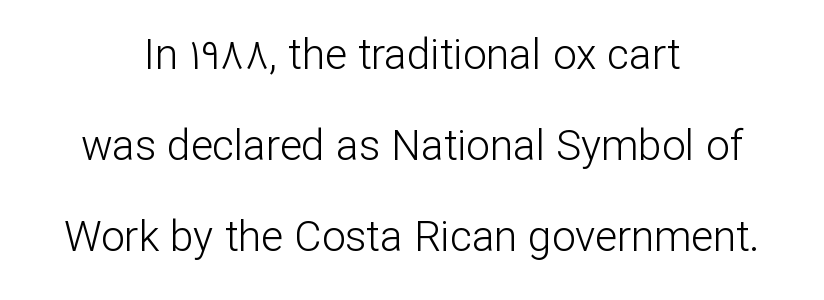
{"serif": "no", "italic": "no", "bold": "no", "weight": "light", "width": "normal", "stroke_contrast": "low", "x_height": "medium", "monospaced": "no", "underline": "no", "align": "center", "line_spacing": "loose", "line_spacing_ratio": 2.17, "letter_spacing": "normal", "letter_spacing_em": 0.0, "glyph_px": 42}
